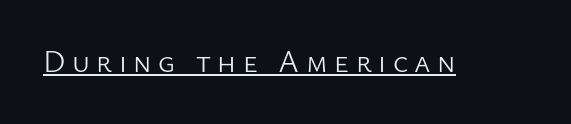
Q: Is the text bold? A: No.
Q: Is the text italic (slanted)? A: No, it is upright.
Q: Is the typeface a serif or a sans-serif typeface? A: Sans-serif.
Q: Is the text underlined? A: Yes.
Q: Is the spacing between letters normal or unusually wide? A: Unusually wide.
Q: Width (condensed, normal, or wide)? A: Normal.
Q: Stroke contrast? A: Low.
Q: x-height? A: Medium.
Q: Monospaced? A: No.
